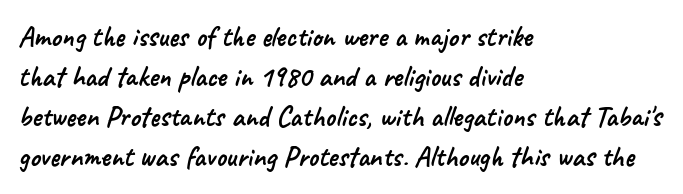
No feet cap the strokes, marking this as sans-serif type. The lines sit at an ordinary, default distance from one another. The rendering uses natural spacing where letterforms have individual widths. The zone under the glyphs is completely vacant.
